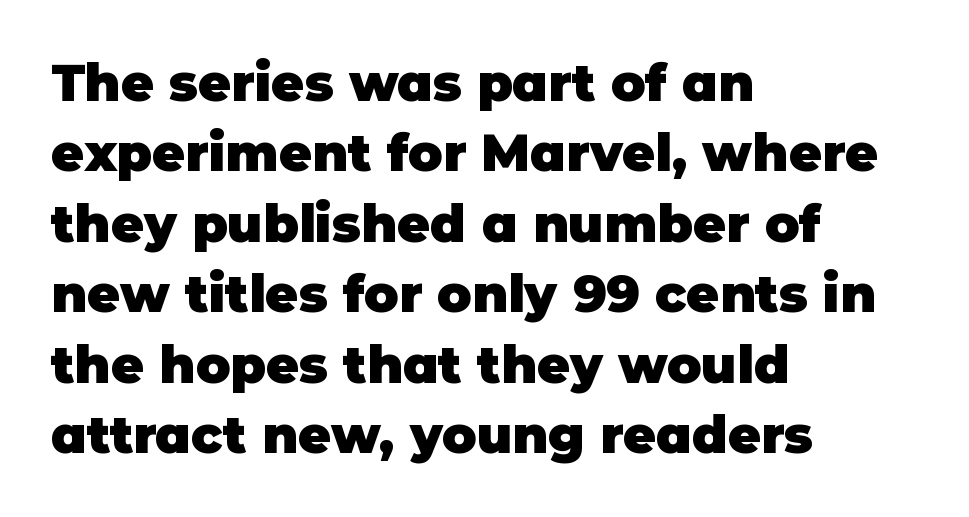
{"serif": "no", "italic": "no", "bold": "yes", "weight": "heavy", "width": "normal", "stroke_contrast": "low", "x_height": "large", "monospaced": "no", "underline": "no", "align": "left", "line_spacing": "normal", "line_spacing_ratio": 1.38, "letter_spacing": "normal", "letter_spacing_em": 0.0, "glyph_px": 51}
